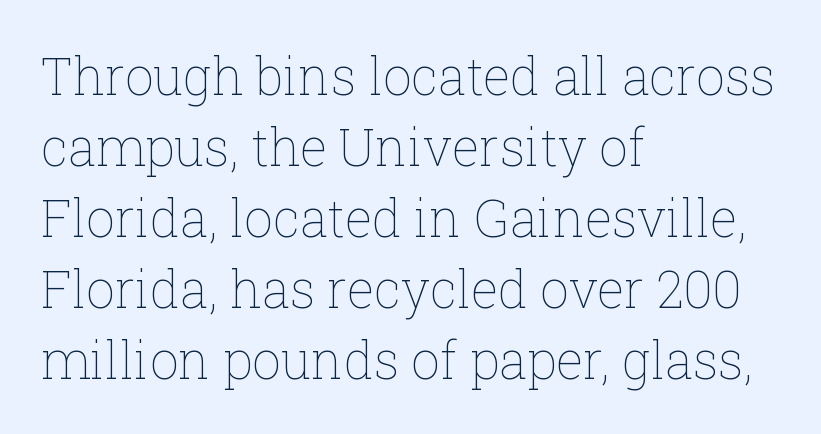
{"italic": "no", "bold": "no", "weight": "thin", "width": "normal", "stroke_contrast": "low", "x_height": "medium", "monospaced": "no", "underline": "no", "align": "left", "line_spacing": "normal", "line_spacing_ratio": 1.39, "letter_spacing": "normal", "letter_spacing_em": 0.0, "glyph_px": 51}
